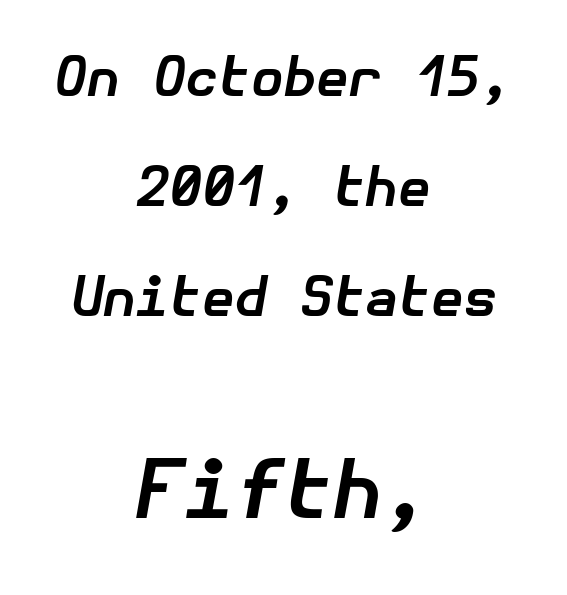
The image shows 80 px bold type, italic (leaning right); set centered, loose line spacing (2.08x), normal letter spacing, not underlined; the second (bottom) block is 1.51x larger; low stroke contrast and a medium x-height.
